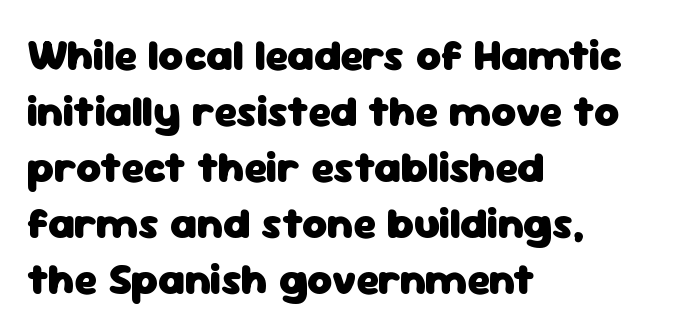
Q: Is the text bold? A: Yes.
Q: Is the text italic (slanted)? A: No, it is upright.
Q: Is the typeface a serif or a sans-serif typeface? A: Sans-serif.
Q: Is the text underlined? A: No.
Q: How is the paragraph aligned? A: Left-aligned.
Q: Is the spacing between letters normal or unusually wide? A: Normal.
Q: Is the spacing between lines tight, normal or loose? A: Normal.
Q: Width (condensed, normal, or wide)? A: Normal.
Q: Stroke contrast? A: Low.
Q: x-height? A: Medium.
Q: Monospaced? A: No.
